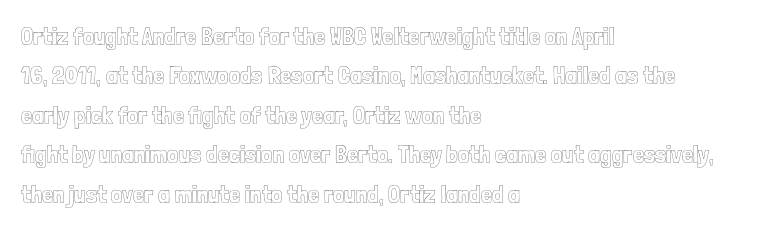
The setting favours the left margin, as ordinary paragraphs usually do. Is there any slant? The stems are plumb. A bare baseline throughout the passage. The letterforms sit shoulder to shoulder at normal distance. These lines sit exactly where default settings would place them.
